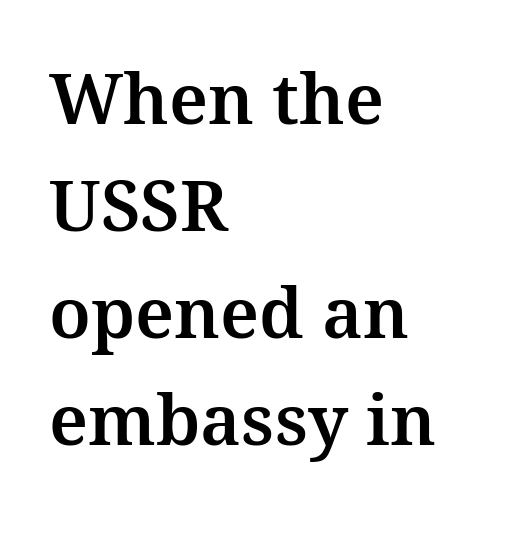
{"serif": "yes", "italic": "no", "width": "normal", "stroke_contrast": "medium", "x_height": "medium", "monospaced": "no", "underline": "no", "align": "left", "line_spacing": "normal", "line_spacing_ratio": 1.53, "letter_spacing": "normal", "letter_spacing_em": 0.0, "glyph_px": 70}
